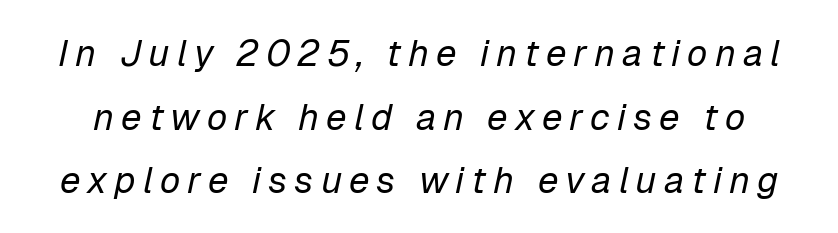
The image shows 37 px regular-weight type, italic (leaning right); set line spacing 1.72x, not underlined; low stroke contrast and a medium x-height.
